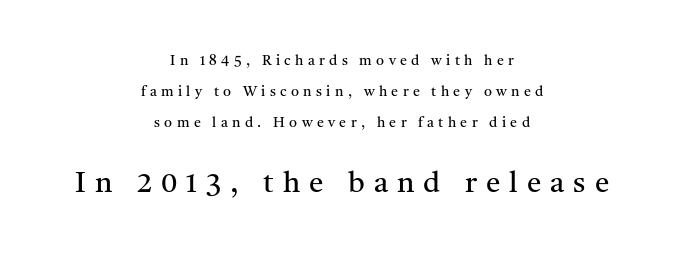
{"serif": "yes", "italic": "no", "bold": "no", "weight": "regular", "width": "normal", "stroke_contrast": "medium", "x_height": "medium", "monospaced": "no", "underline": "no", "align": "center", "line_spacing": "loose", "line_spacing_ratio": 2.22, "letter_spacing": "wide", "letter_spacing_em": 0.31, "larger_block": "second", "size_ratio": 2.07, "glyph_px": 29}
